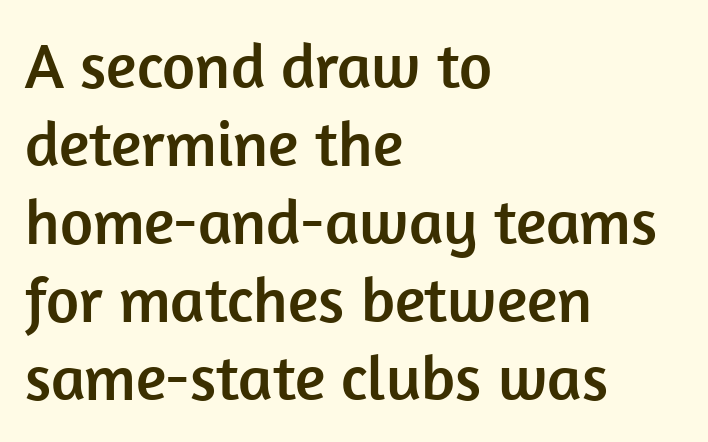
Q: Is the text italic (slanted)? A: No, it is upright.
Q: Is the typeface a serif or a sans-serif typeface? A: Sans-serif.
Q: Is the text underlined? A: No.
Q: How is the paragraph aligned? A: Left-aligned.
Q: Is the spacing between letters normal or unusually wide? A: Normal.
Q: Width (condensed, normal, or wide)? A: Normal.
Q: Stroke contrast? A: Low.
Q: x-height? A: Medium.
Q: Monospaced? A: No.
